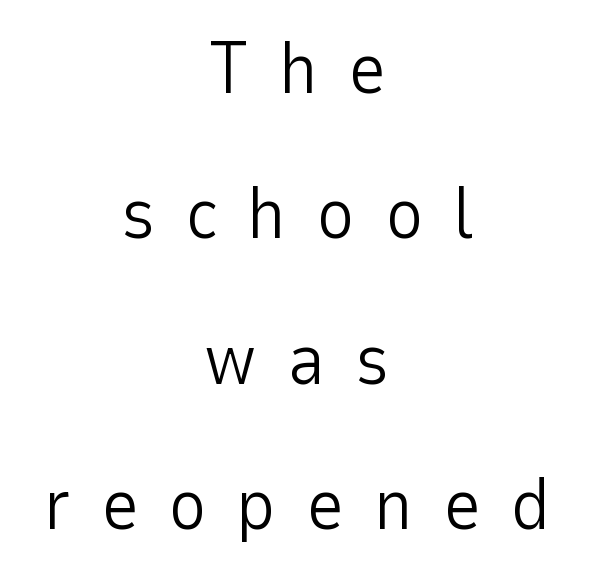
The image shows 73 px light sans-serif type, upright; set centered, loose line spacing (1.99x), unusually wide letter spacing (+0.41 em), not underlined; low stroke contrast and a medium x-height.
